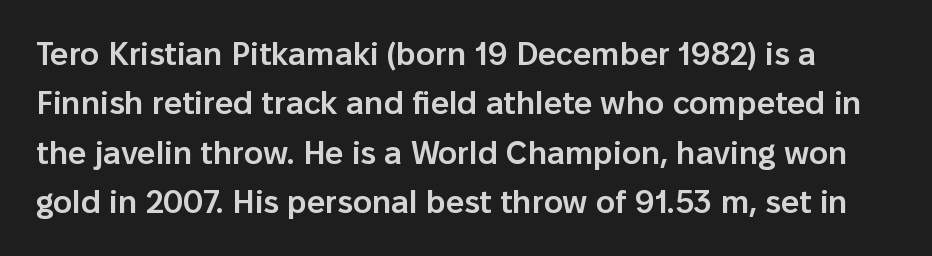
{"serif": "no", "italic": "no", "bold": "semi", "weight": "semibold", "width": "normal", "stroke_contrast": "low", "x_height": "medium", "monospaced": "no", "underline": "no", "line_spacing": "normal", "line_spacing_ratio": 1.54, "letter_spacing": "normal", "letter_spacing_em": 0.0, "glyph_px": 32}
